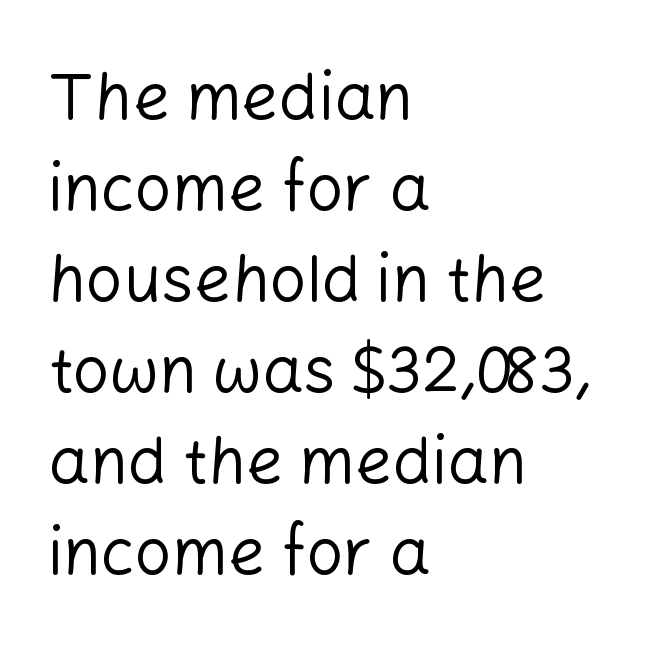
The image shows 65 px regular-weight sans-serif type, upright; set left-aligned, normal line spacing (1.4x), normal letter spacing, not underlined; low stroke contrast and a medium x-height.
